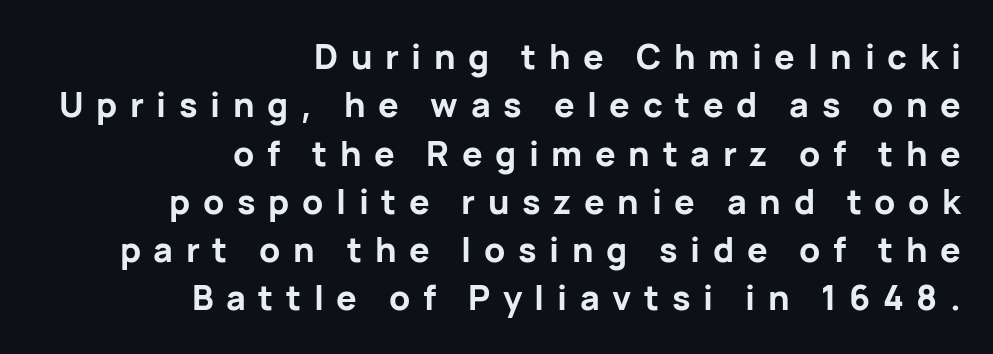
Q: Is the text bold? A: Yes.
Q: Is the text italic (slanted)? A: No, it is upright.
Q: Is the typeface a serif or a sans-serif typeface? A: Sans-serif.
Q: Is the text underlined? A: No.
Q: How is the paragraph aligned? A: Right-aligned.
Q: Is the spacing between letters normal or unusually wide? A: Unusually wide.
Q: Is the spacing between lines tight, normal or loose? A: Normal.
Q: Width (condensed, normal, or wide)? A: Normal.
Q: Stroke contrast? A: Low.
Q: x-height? A: Medium.
Q: Monospaced? A: No.
